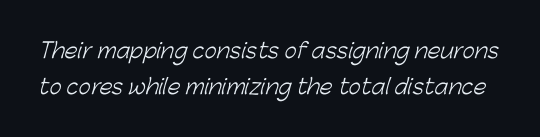
{"bold": "no", "underline": "no", "line_spacing_ratio": 1.71, "letter_spacing": "normal", "letter_spacing_em": 0.0, "glyph_px": 21}
